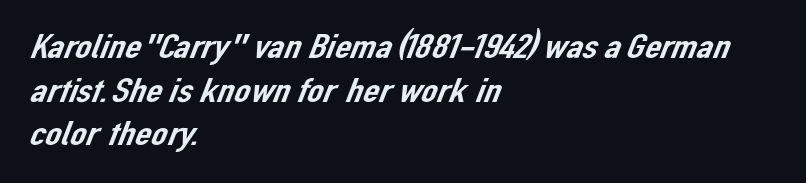
The image shows 36 px sans-serif type; set left-aligned, line spacing 1.21x, normal letter spacing, not underlined; low stroke contrast and a medium x-height.
